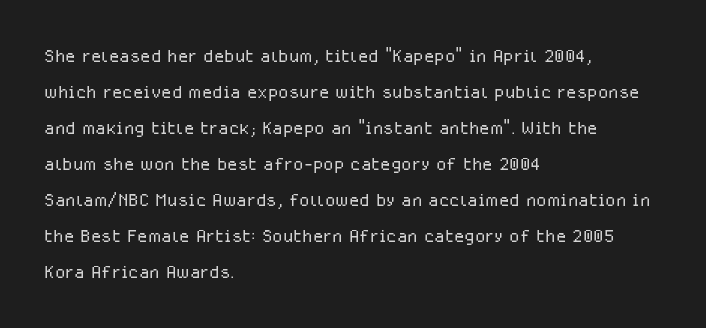
There is no visible air inserted between adjacent glyphs. The rendering anchors every line to the left-hand side. Counters stay open thanks to moderate or lighter strokes. Is there much room between lines? A standard amount, neither cramped nor airy. Type without underlining.
